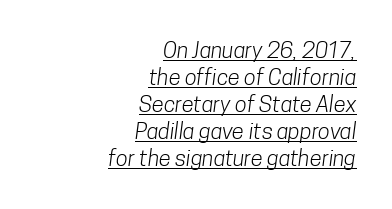
{"bold": "no", "underline": "yes", "align": "right", "line_spacing_ratio": 1.23, "letter_spacing": "normal", "letter_spacing_em": 0.0, "glyph_px": 22}
